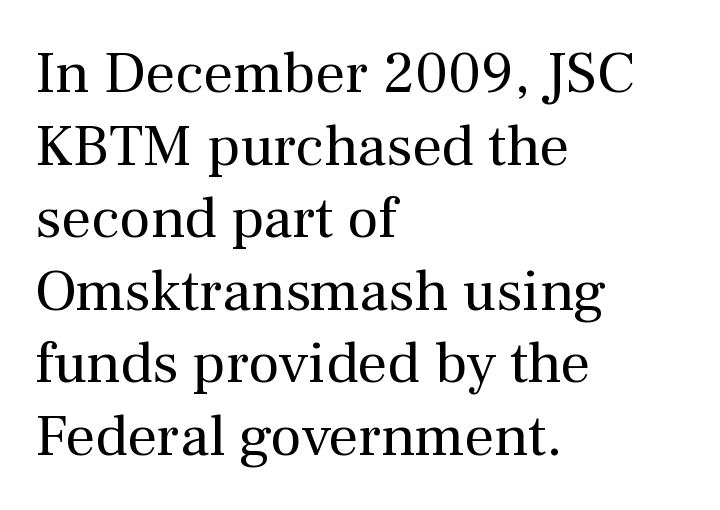
The image shows 59 px regular-weight serif type, upright; set left-aligned, line spacing 1.23x, normal letter spacing, not underlined; medium stroke contrast and a medium x-height.
